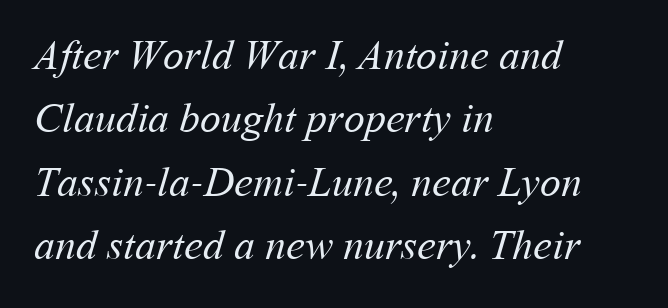
Interline gaps are of average width in this sample. The gap between lines stays unmarked. Stem width sits at or under what a default text font uses. The face used here is rendered with its standard letterfit. Layout note: lines flush left.
